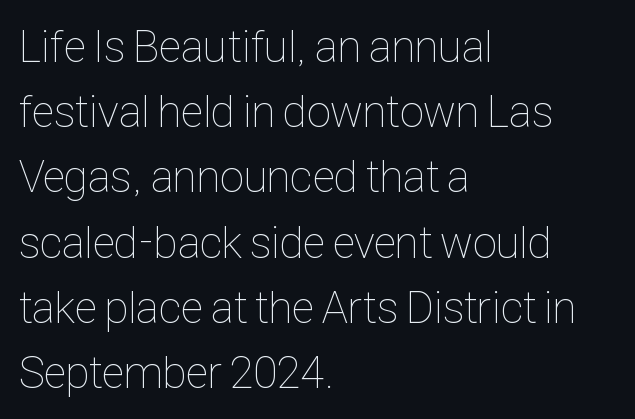
{"italic": "no", "bold": "no", "weight": "thin", "width": "condensed", "stroke_contrast": "low", "x_height": "medium", "monospaced": "no", "underline": "no", "align": "left", "line_spacing": "normal", "line_spacing_ratio": 1.45, "letter_spacing": "normal", "letter_spacing_em": 0.0, "glyph_px": 45}
